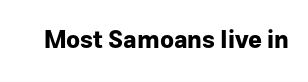
What stands out about the letter spacing? Nothing — it is the standard amount. Upright lettering throughout. Bold? Absolutely — the strokes are thick and heavy. The glyphs are unaccompanied by any horizontal stroke below them.
